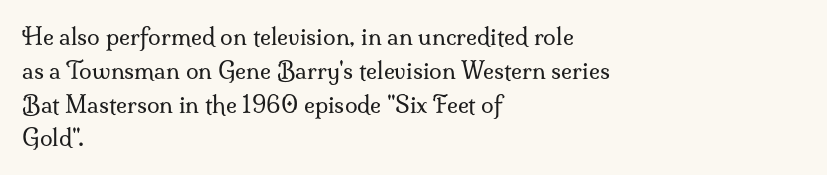
Just letters on the line, the space beneath them empty. Evenly set lines give the paragraph a standard silhouette. Heft: none added — not bold. Notice how the passage keeps a crisp vertical edge on the left only. No extra tracking has been applied to these lines. A roman cut, with each character standing at attention.
